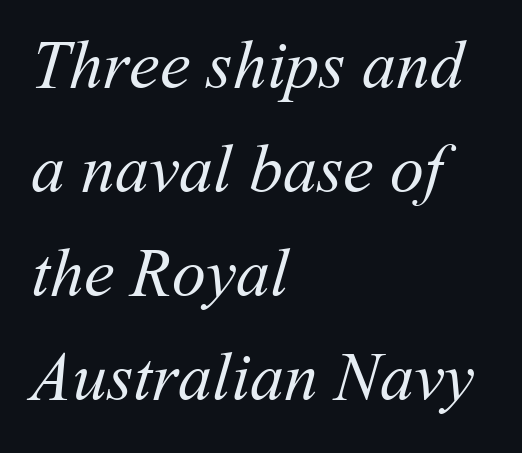
Compared with a centered layout, this one pins lines to the left instead. The zone under the glyphs is completely vacant. The passage shown is not bold in any degree. This rendering leaves character spacing at its baseline value. The letters advance in unequal steps, a hallmark of proportional type. Line spacing here is normal.
